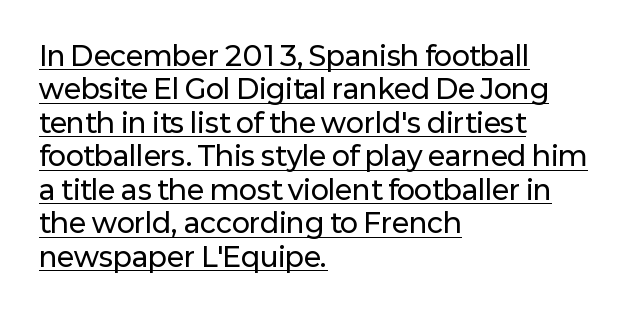
The image shows 27 px text type, upright; set left-aligned, line spacing 1.24x, normal letter spacing, underlined.
